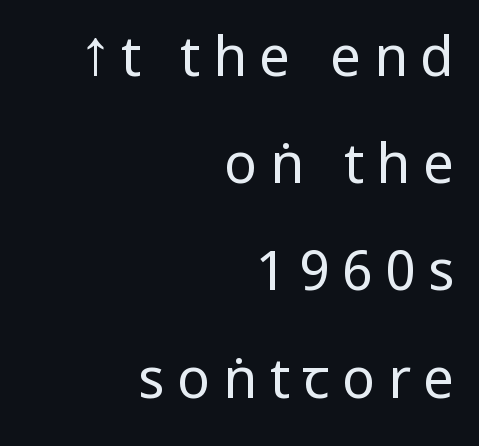
Q: Is the text bold? A: No.
Q: Is the text italic (slanted)? A: No, it is upright.
Q: Is the typeface a serif or a sans-serif typeface? A: Sans-serif.
Q: Is the text underlined? A: No.
Q: How is the paragraph aligned? A: Right-aligned.
Q: Is the spacing between letters normal or unusually wide? A: Unusually wide.
Q: Is the spacing between lines tight, normal or loose? A: Loose.
Q: Width (condensed, normal, or wide)? A: Condensed.
Q: Stroke contrast? A: Low.
